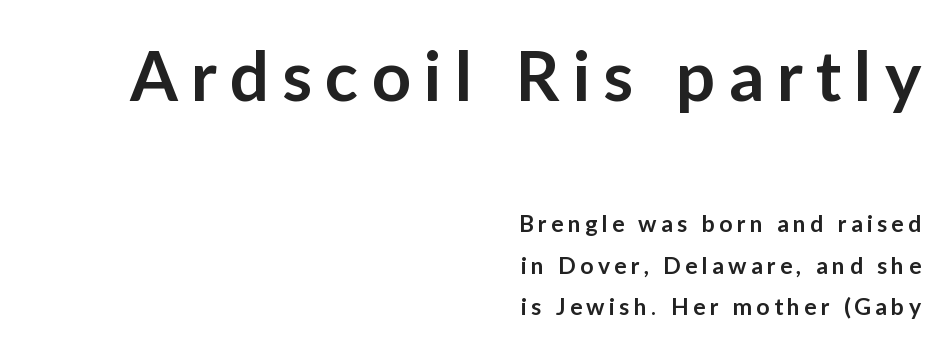
Q: Is the text bold? A: Semi-bold.
Q: Is the text italic (slanted)? A: No, it is upright.
Q: Is the typeface a serif or a sans-serif typeface? A: Sans-serif.
Q: Is the text underlined? A: No.
Q: How is the paragraph aligned? A: Right-aligned.
Q: Which block of text is set in a larger size, the first (top) or the second (bottom)? A: The first (top) one.
Q: Width (condensed, normal, or wide)? A: Normal.
Q: Stroke contrast? A: Low.
Q: x-height? A: Medium.
Q: Monospaced? A: No.
